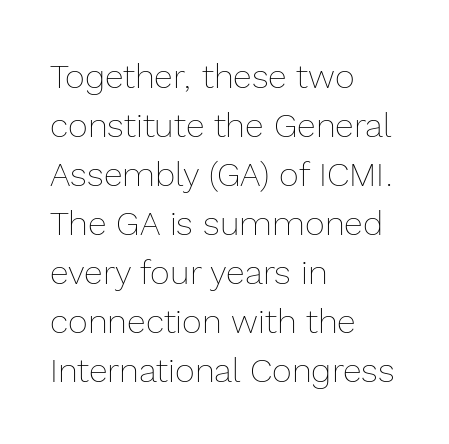
{"italic": "no", "bold": "no", "weight": "thin", "width": "normal", "x_height": "medium", "monospaced": "no", "underline": "no", "align": "left", "line_spacing": "normal", "line_spacing_ratio": 1.44, "letter_spacing": "normal", "letter_spacing_em": 0.0, "glyph_px": 34}
